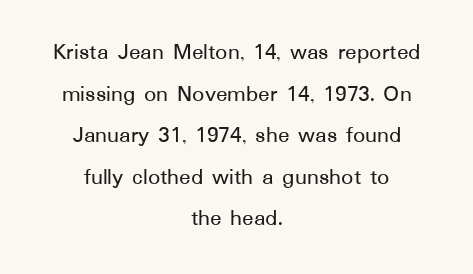
Q: Is the text italic (slanted)? A: No, it is upright.
Q: Is the text underlined? A: No.
Q: How is the paragraph aligned? A: Centered.
Q: Is the spacing between letters normal or unusually wide? A: Normal.
